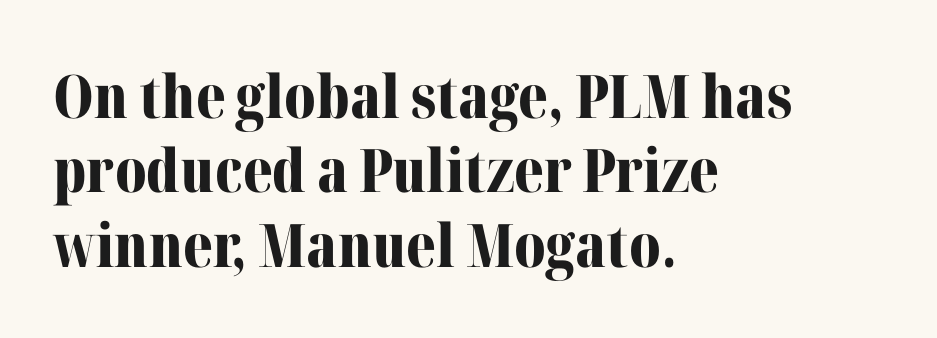
{"serif": "yes", "italic": "no", "bold": "yes", "weight": "bold", "width": "normal", "stroke_contrast": "medium", "x_height": "medium", "monospaced": "no", "underline": "no", "align": "left", "line_spacing_ratio": 1.24, "letter_spacing": "normal", "letter_spacing_em": 0.0, "glyph_px": 60}
